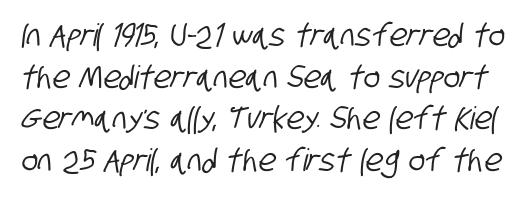
Typographically, this falls in the sans-serif category. Clear beneath every line of the passage. Proportional: the letters do not fall into vertical columns. A typesetter would call this zero additional tracking.
